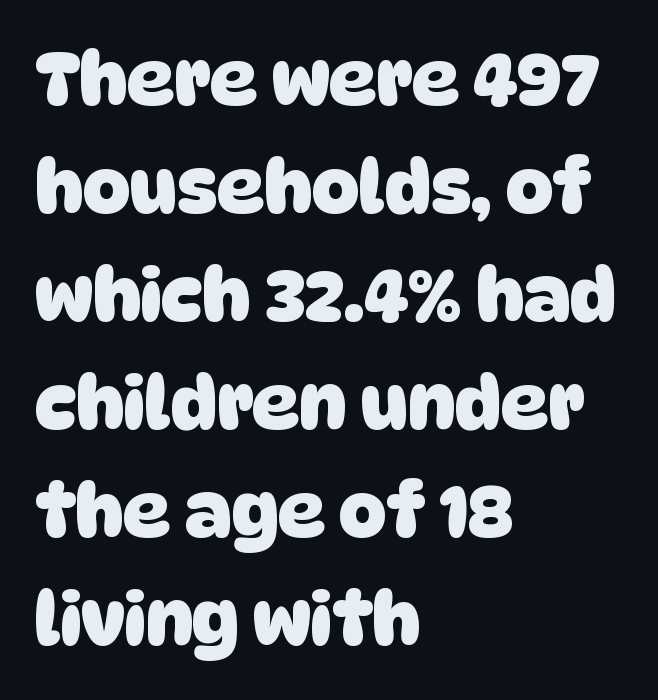
Q: Is the text bold? A: Yes.
Q: Is the typeface a serif or a sans-serif typeface? A: Sans-serif.
Q: Is the text underlined? A: No.
Q: How is the paragraph aligned? A: Left-aligned.
Q: Is the spacing between letters normal or unusually wide? A: Normal.
Q: Is the spacing between lines tight, normal or loose? A: Normal.
Q: Width (condensed, normal, or wide)? A: Normal.
Q: Stroke contrast? A: Low.
Q: x-height? A: Large.
Q: Monospaced? A: No.
